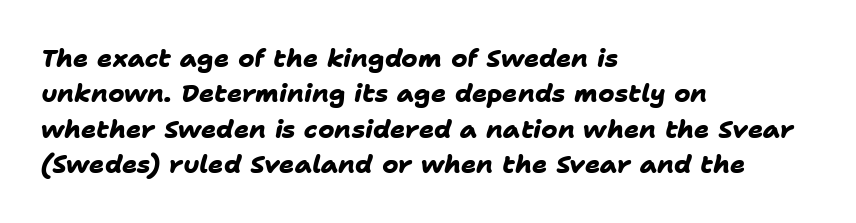
The passage is arranged the way most books set body copy — flush left. Letter spacing: default. A dark, heavy texture on the line: the type is bold. Leading: standard.
